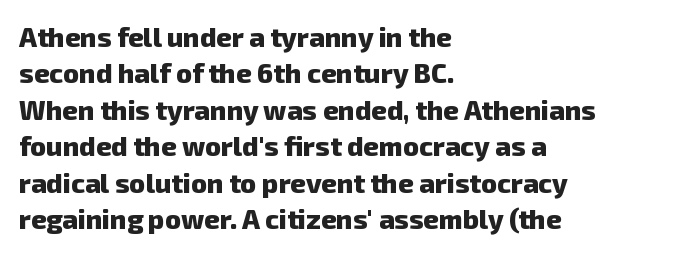
Q: Is the text bold? A: Yes.
Q: Is the text underlined? A: No.
Q: How is the paragraph aligned? A: Left-aligned.
Q: Is the spacing between letters normal or unusually wide? A: Normal.
Q: Is the spacing between lines tight, normal or loose? A: Normal.
